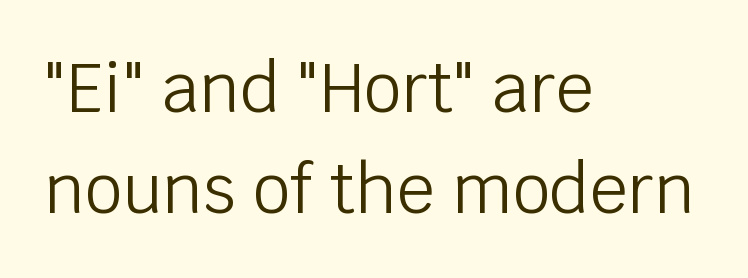
Q: Is the text bold? A: No.
Q: Is the text italic (slanted)? A: No, it is upright.
Q: Is the typeface a serif or a sans-serif typeface? A: Sans-serif.
Q: Is the text underlined? A: No.
Q: How is the paragraph aligned? A: Left-aligned.
Q: Is the spacing between letters normal or unusually wide? A: Normal.
Q: Is the spacing between lines tight, normal or loose? A: Normal.
Q: Width (condensed, normal, or wide)? A: Normal.
Q: Stroke contrast? A: Low.
Q: x-height? A: Large.
Q: Monospaced? A: No.
